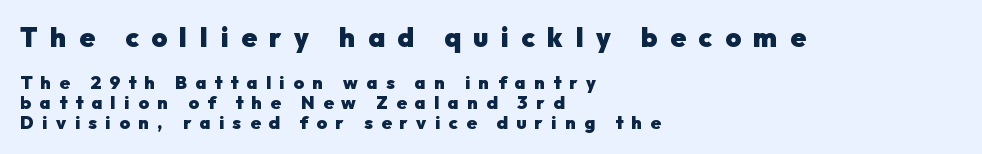
{"italic": "no", "bold": "yes", "underline": "no", "align": "left", "line_spacing": "tight", "line_spacing_ratio": 1.1, "letter_spacing": "wide", "letter_spacing_em": 0.47, "larger_block": "first", "size_ratio": 1.5, "glyph_px": 27}
